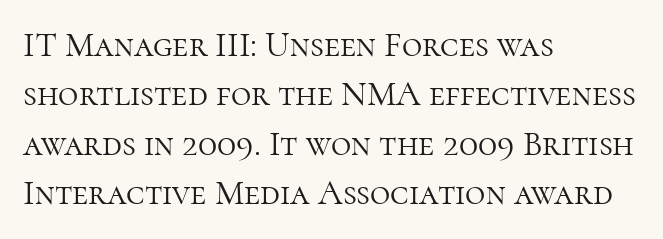
If you measured baseline to baseline, you'd find a middling distance. The paragraph has a hard left edge and a soft right edge. Small tapered or slab feet sit at the stroke ends, so this counts as serif. Just letters on the line, the space beneath them empty. Looks like regular typesetting: each glyph gets only the width it needs. Quick note: not italic, upright.
